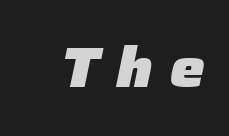
The image shows 55 px heavy type, italic (leaning right); set unusually wide letter spacing (+0.32 em), not underlined; low stroke contrast and a medium x-height.
